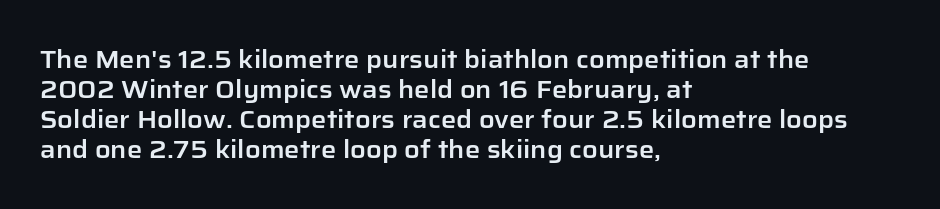
Q: Is the text italic (slanted)? A: No, it is upright.
Q: Is the text underlined? A: No.
Q: How is the paragraph aligned? A: Left-aligned.
Q: Is the spacing between letters normal or unusually wide? A: Normal.
Q: Is the spacing between lines tight, normal or loose? A: Normal.
